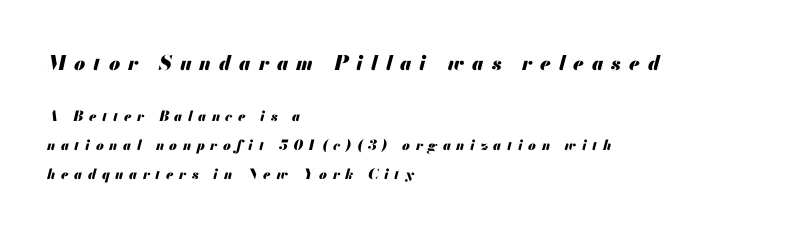
{"italic": "yes", "lean": "right", "slant_degrees": 13, "bold": "yes", "underline": "no", "align": "left", "line_spacing": "loose", "line_spacing_ratio": 2.08, "letter_spacing": "wide", "letter_spacing_em": 0.4, "larger_block": "first", "size_ratio": 1.43, "glyph_px": 20}
